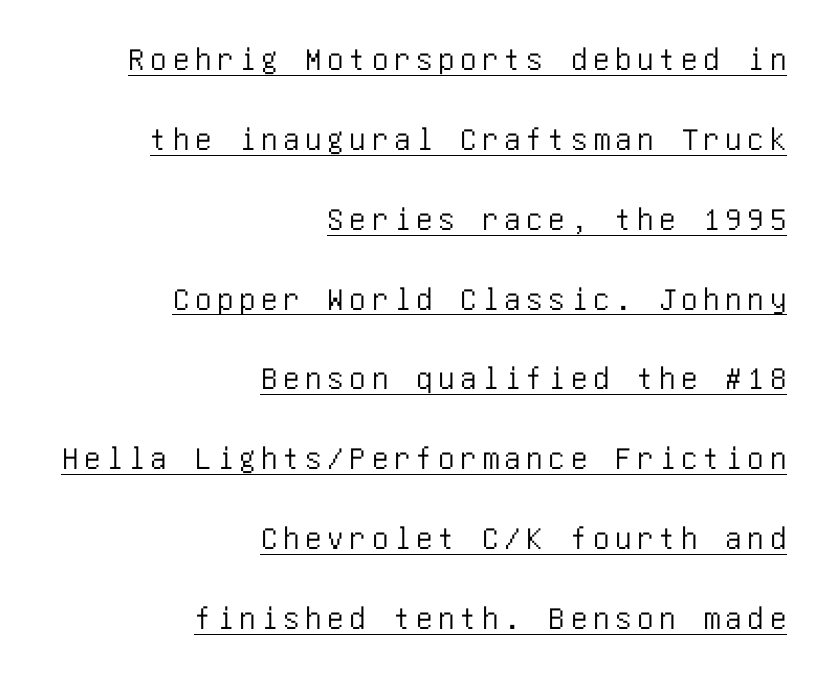
{"serif": "no", "italic": "no", "width": "condensed", "stroke_contrast": "low", "x_height": "large", "underline": "yes", "align": "right", "line_spacing": "loose", "line_spacing_ratio": 2.42, "glyph_px": 33}
